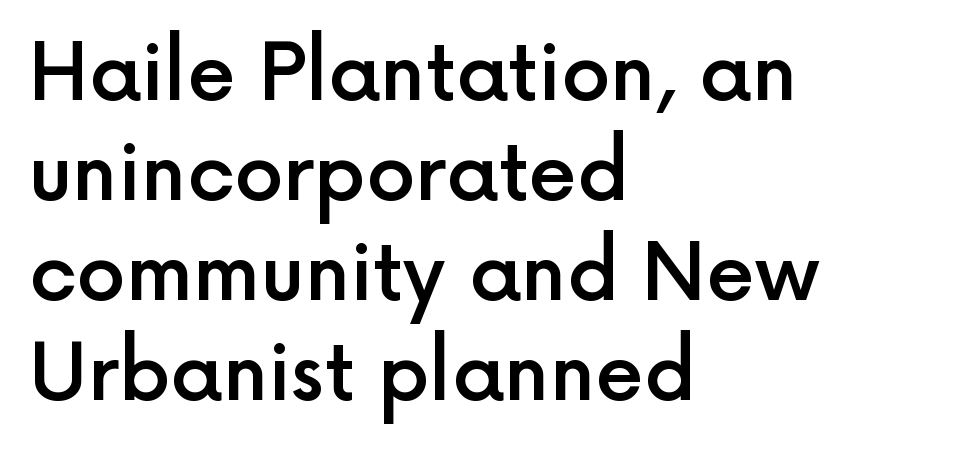
{"serif": "no", "italic": "no", "bold": "semi", "weight": "semibold", "width": "normal", "x_height": "medium", "monospaced": "no", "underline": "no", "align": "left", "line_spacing": "normal", "line_spacing_ratio": 1.28, "letter_spacing": "normal", "letter_spacing_em": 0.0, "glyph_px": 78}
